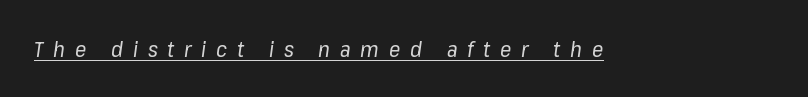
The image shows 21 px text type, italic (leaning right); set unusually wide letter spacing (+0.47 em), underlined.
